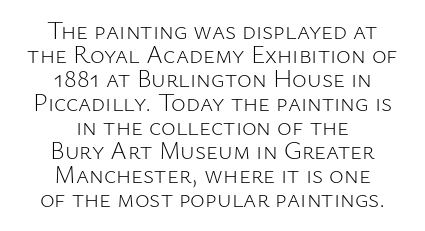
The image shows 25 px text type, upright; set centered, tight line spacing (0.96x), normal letter spacing, not underlined.
